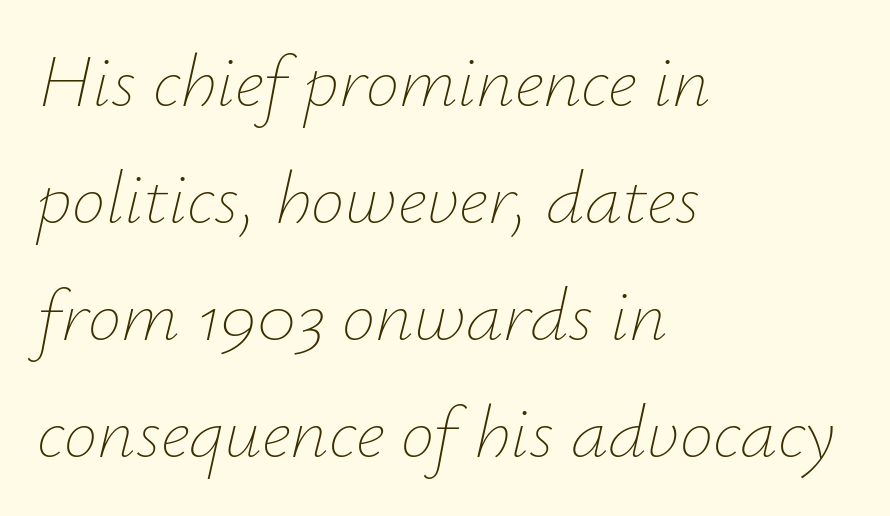
Caption: standard tracking, unaltered. The font is comparable to plain body text, perhaps lighter. Vertical spacing — default. Yep, that's italic — everything's leaning.
